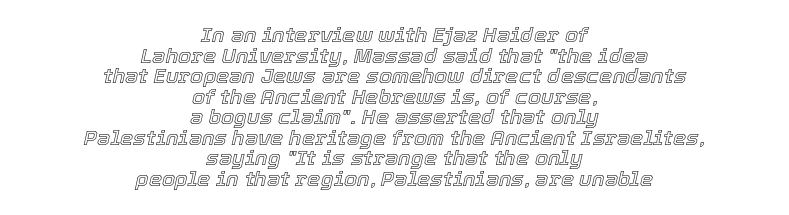
{"italic": "yes", "lean": "right", "slant_degrees": 12, "underline": "no", "align": "center", "line_spacing": "tight", "line_spacing_ratio": 0.98, "letter_spacing": "normal", "letter_spacing_em": 0.0, "glyph_px": 21}
